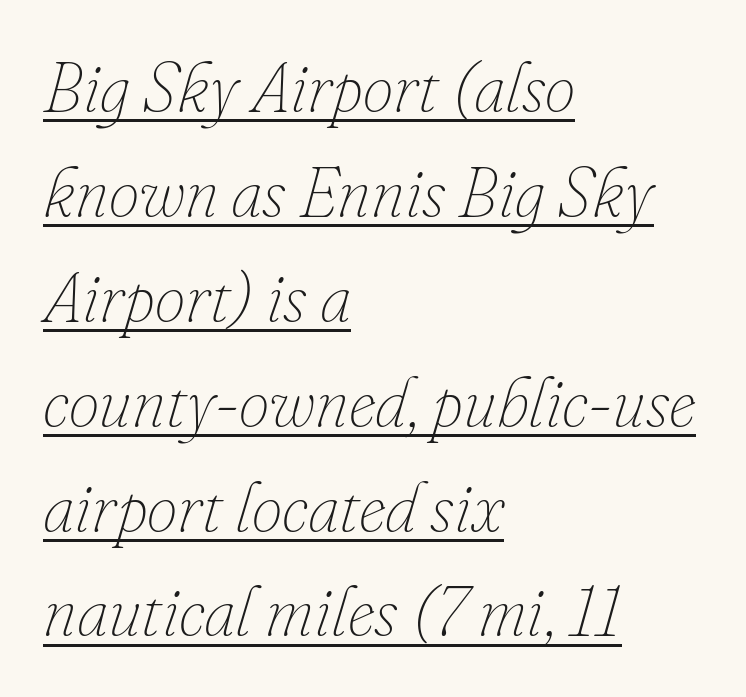
The image shows 69 px thin type, italic (leaning right); set left-aligned, normal line spacing (1.52x), normal letter spacing, underlined; low stroke contrast and a small x-height.
